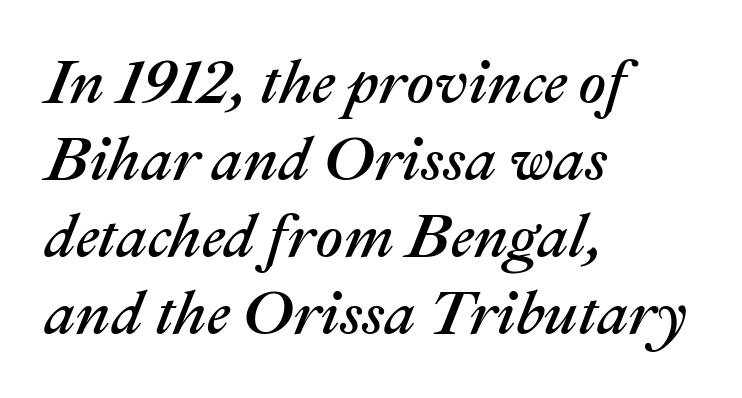
Spacing between characters is what you'd get straight out of the box. Vertical spacing — default. You could not count columns in this text — the font is proportionally spaced. Does the copy run flush right? No — it runs flush left. Anything drawn beneath the words? Only blank space. There's an unmistakable incline to the writing here.
